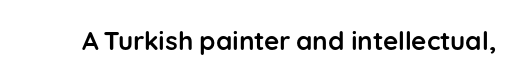
{"italic": "no", "bold": "yes", "underline": "no", "letter_spacing": "normal", "letter_spacing_em": 0.0, "glyph_px": 26}
